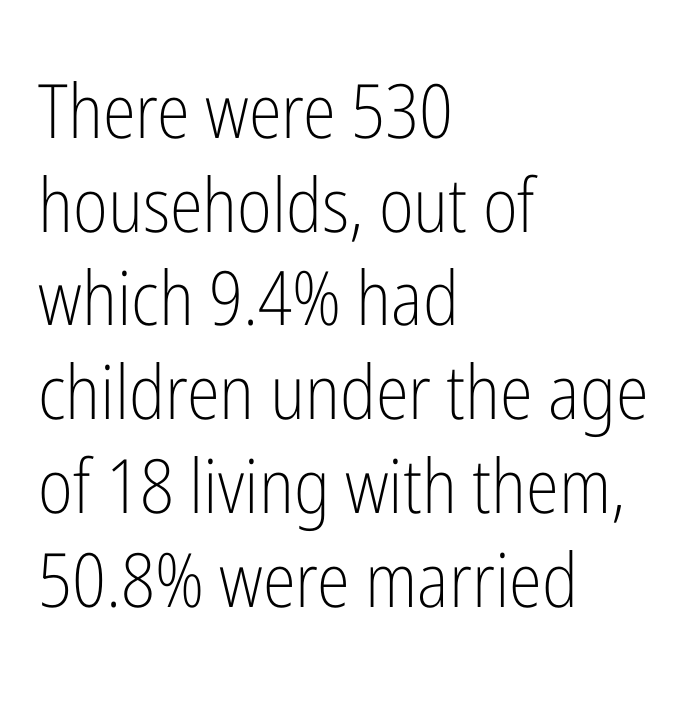
Q: Is the text bold? A: No.
Q: Is the text italic (slanted)? A: No, it is upright.
Q: Is the typeface a serif or a sans-serif typeface? A: Sans-serif.
Q: Is the text underlined? A: No.
Q: How is the paragraph aligned? A: Left-aligned.
Q: Is the spacing between letters normal or unusually wide? A: Normal.
Q: Is the spacing between lines tight, normal or loose? A: Normal.
Q: Width (condensed, normal, or wide)? A: Condensed.
Q: Stroke contrast? A: Low.
Q: x-height? A: Medium.
Q: Monospaced? A: No.
